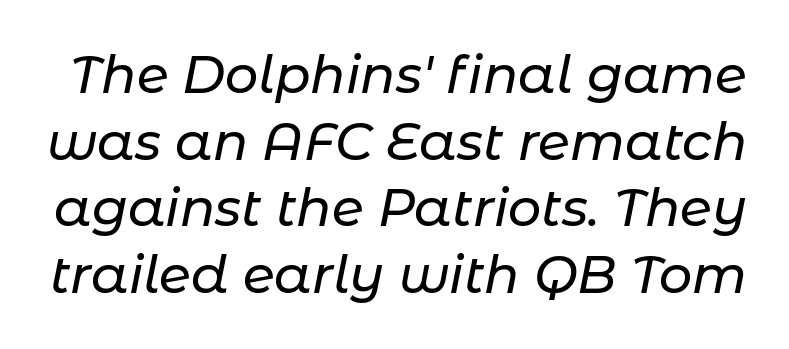
Q: Is the text italic (slanted)? A: Yes, it leans right by about 11 degrees.
Q: Is the text underlined? A: No.
Q: Is the spacing between letters normal or unusually wide? A: Normal.
Q: Is the spacing between lines tight, normal or loose? A: Normal.
Q: Width (condensed, normal, or wide)? A: Normal.
Q: Stroke contrast? A: Low.
Q: x-height? A: Medium.
Q: Monospaced? A: No.
